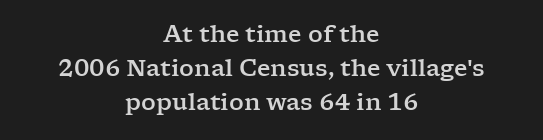
{"italic": "no", "underline": "no", "align": "center", "line_spacing": "normal", "line_spacing_ratio": 1.47, "letter_spacing": "normal", "letter_spacing_em": 0.0, "glyph_px": 23}
